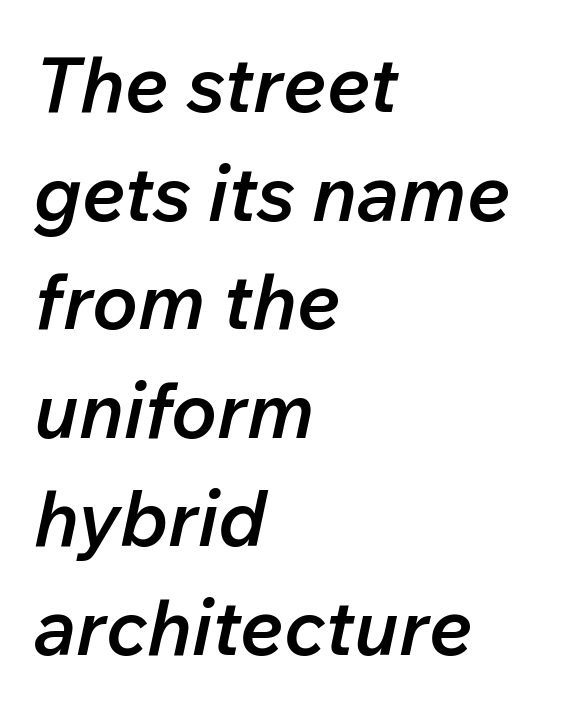
Q: Is the text bold? A: Semi-bold.
Q: Is the text italic (slanted)? A: Yes, it leans right by about 12 degrees.
Q: Is the text underlined? A: No.
Q: How is the paragraph aligned? A: Left-aligned.
Q: Is the spacing between letters normal or unusually wide? A: Normal.
Q: Is the spacing between lines tight, normal or loose? A: Normal.
Q: Width (condensed, normal, or wide)? A: Normal.
Q: Stroke contrast? A: Low.
Q: x-height? A: Medium.
Q: Monospaced? A: No.
